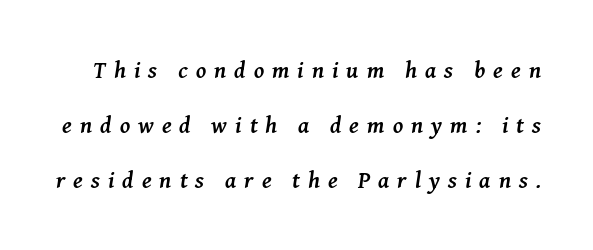
{"italic": "yes", "lean": "right", "slant_degrees": 8, "bold": "yes", "underline": "no", "line_spacing": "loose", "line_spacing_ratio": 2.4, "letter_spacing": "wide", "letter_spacing_em": 0.35, "glyph_px": 23}
